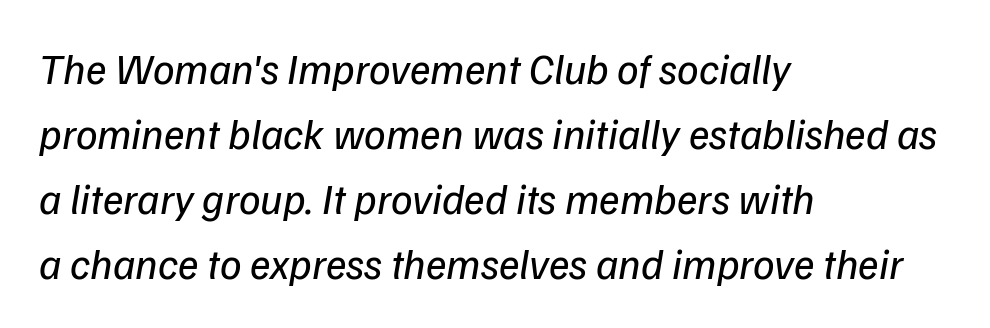
Q: Is the text bold? A: No.
Q: Is the text italic (slanted)? A: Yes, it leans right by about 9 degrees.
Q: Is the text underlined? A: No.
Q: How is the paragraph aligned? A: Left-aligned.
Q: Is the spacing between letters normal or unusually wide? A: Normal.
Q: Is the spacing between lines tight, normal or loose? A: Normal.
Q: Width (condensed, normal, or wide)? A: Normal.
Q: Stroke contrast? A: Low.
Q: x-height? A: Medium.
Q: Monospaced? A: No.
